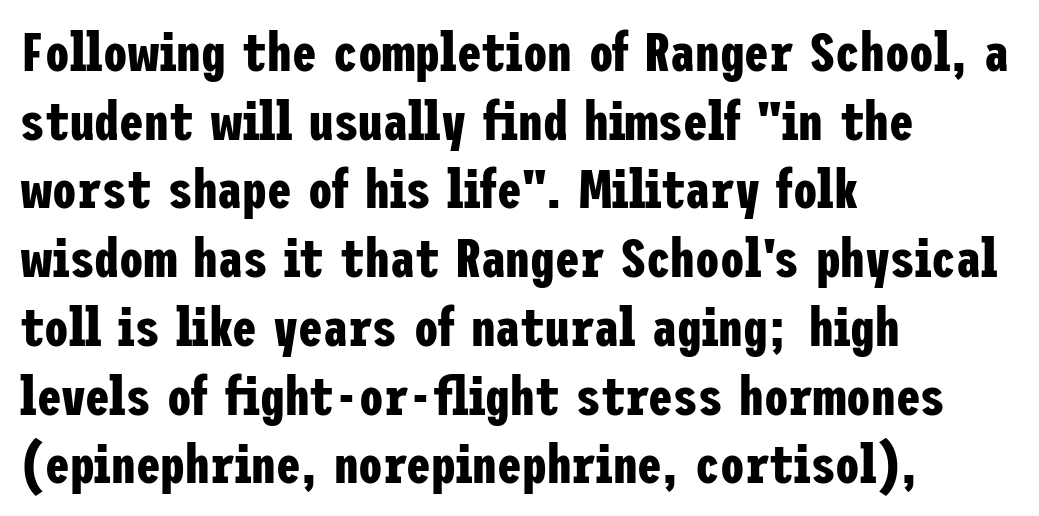
Tall strokes in this sample are plumb rather than angled. The letters carry no serifs — their stems end cleanly without finishing strokes. This sample is left-justified, so line endings fall wherever the words run out. What stands out about the letter spacing? Nothing — it is the standard amount.
